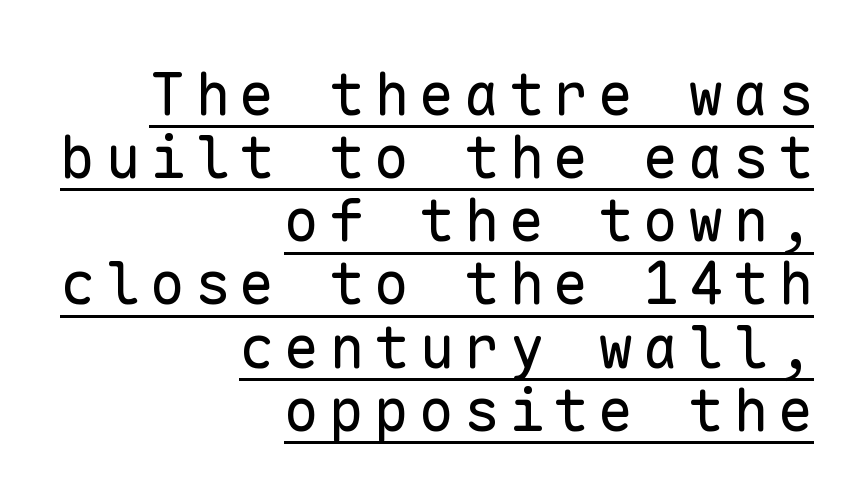
{"serif": "no", "italic": "no", "bold": "no", "weight": "regular", "width": "normal", "stroke_contrast": "low", "x_height": "medium", "monospaced": "yes", "underline": "yes", "align": "right", "line_spacing": "tight", "line_spacing_ratio": 1.07, "glyph_px": 59}
